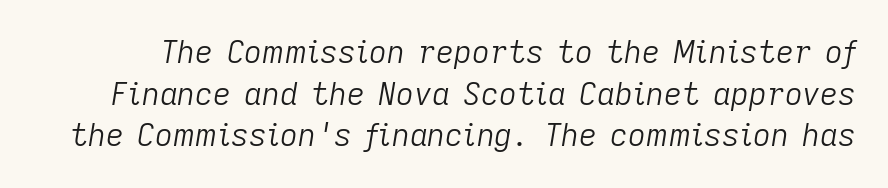
{"italic": "yes", "lean": "right", "slant_degrees": 9, "bold": "no", "weight": "light", "width": "normal", "stroke_contrast": "low", "x_height": "medium", "monospaced": "no", "underline": "no", "line_spacing": "normal", "line_spacing_ratio": 1.34, "letter_spacing": "normal", "letter_spacing_em": 0.0, "glyph_px": 31}
